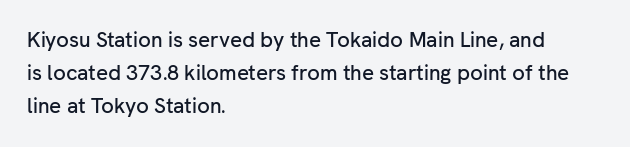
The image shows 21 px text type, upright; set left-aligned, normal line spacing (1.58x), normal letter spacing, not underlined.
